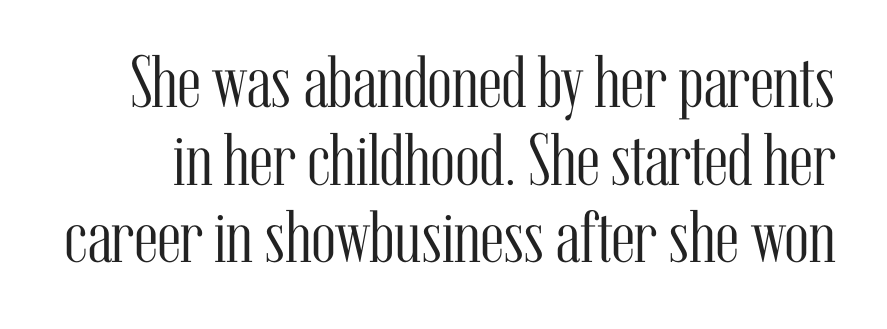
{"serif": "yes", "italic": "no", "bold": "no", "weight": "light", "width": "condensed", "stroke_contrast": "medium", "x_height": "medium", "monospaced": "no", "underline": "no", "line_spacing": "tight", "line_spacing_ratio": 1.05, "letter_spacing": "normal", "letter_spacing_em": 0.0, "glyph_px": 74}
